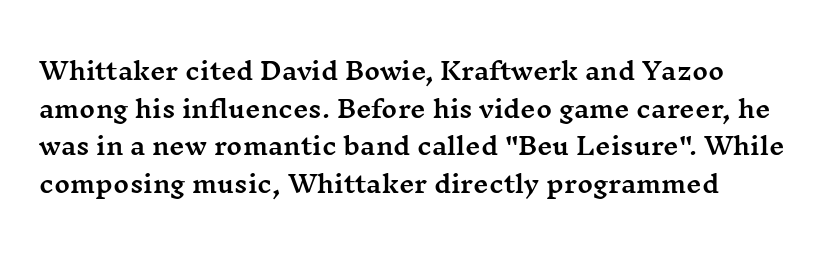
{"italic": "no", "underline": "no", "line_spacing": "normal", "line_spacing_ratio": 1.57, "letter_spacing": "normal", "letter_spacing_em": 0.0, "glyph_px": 24}
